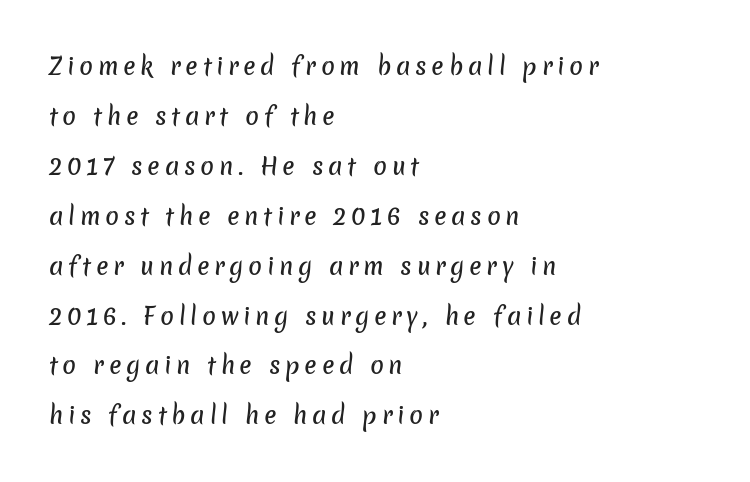
Q: Is the text underlined? A: No.
Q: How is the paragraph aligned? A: Left-aligned.
Q: Is the spacing between letters normal or unusually wide? A: Unusually wide.
Q: Is the spacing between lines tight, normal or loose? A: Loose.
